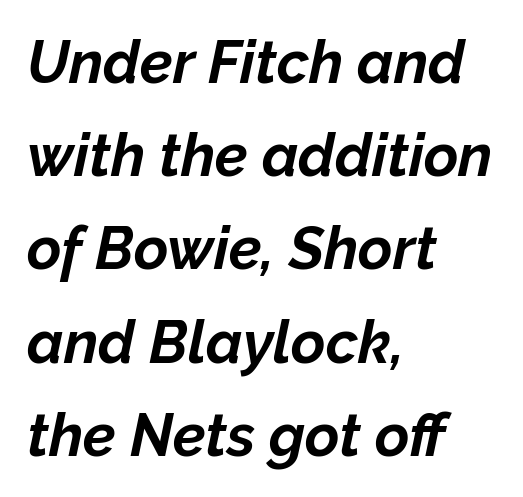
{"italic": "yes", "lean": "right", "slant_degrees": 12, "bold": "yes", "weight": "bold", "width": "normal", "stroke_contrast": "low", "x_height": "medium", "monospaced": "no", "underline": "no", "align": "left", "line_spacing": "normal", "line_spacing_ratio": 1.58, "letter_spacing": "normal", "letter_spacing_em": 0.0, "glyph_px": 59}
